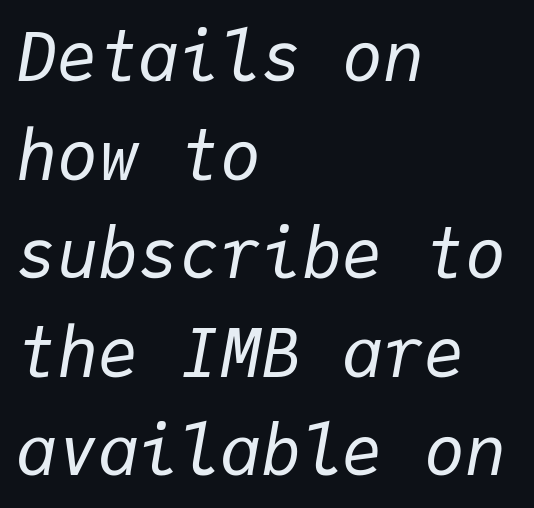
The image shows 68 px regular-weight type, italic (leaning right), monospaced; set left-aligned, normal line spacing (1.45x), normal letter spacing, not underlined; low stroke contrast and a medium x-height.
